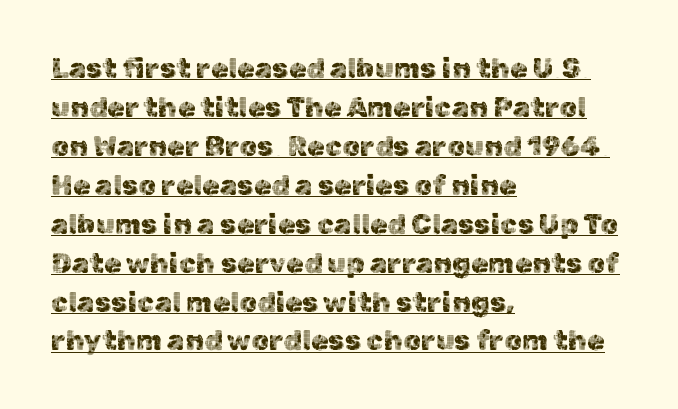
The letters carry no serifs — their stems end cleanly without finishing strokes. Proportional: the letters do not fall into vertical columns. The sample's only ornament is a line tracing under the words. Notice how the stems are strictly vertical — no italics here. The vertical gap from one line to the next is medium.
